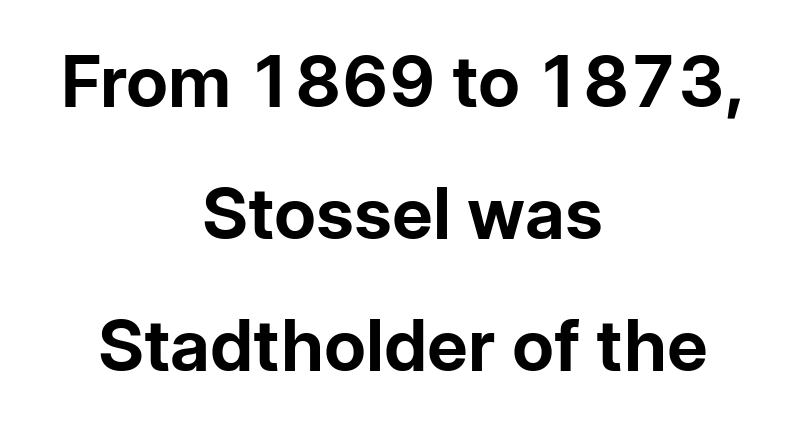
Q: Is the text bold? A: Yes.
Q: Is the text italic (slanted)? A: No, it is upright.
Q: Is the typeface a serif or a sans-serif typeface? A: Sans-serif.
Q: Is the text underlined? A: No.
Q: How is the paragraph aligned? A: Centered.
Q: Is the spacing between letters normal or unusually wide? A: Normal.
Q: Width (condensed, normal, or wide)? A: Normal.
Q: Stroke contrast? A: Low.
Q: x-height? A: Medium.
Q: Monospaced? A: No.
